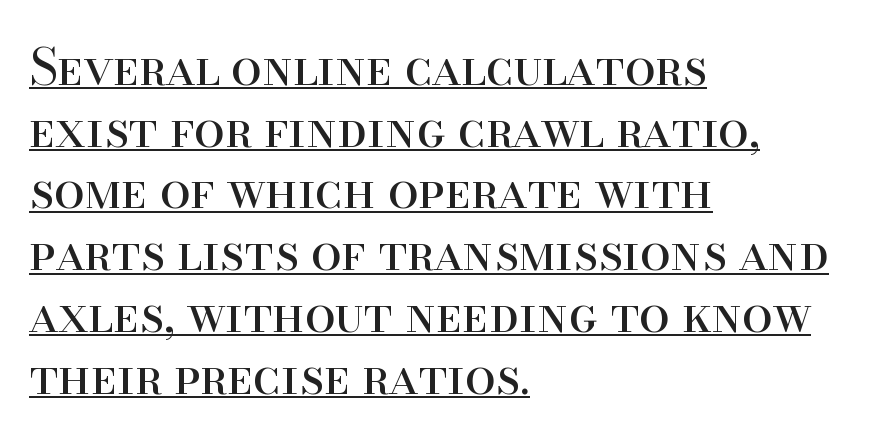
Q: Is the text bold? A: No.
Q: Is the text italic (slanted)? A: No, it is upright.
Q: Is the typeface a serif or a sans-serif typeface? A: Serif.
Q: Is the text underlined? A: Yes.
Q: How is the paragraph aligned? A: Left-aligned.
Q: Is the spacing between letters normal or unusually wide? A: Normal.
Q: Is the spacing between lines tight, normal or loose? A: Normal.
Q: Width (condensed, normal, or wide)? A: Normal.
Q: Stroke contrast? A: High.
Q: x-height? A: Small.
Q: Monospaced? A: No.
